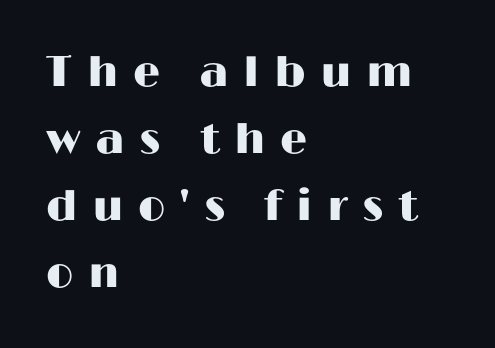
{"serif": "no", "italic": "no", "width": "wide", "stroke_contrast": "high", "x_height": "medium", "monospaced": "no", "underline": "no", "align": "left", "line_spacing": "normal", "line_spacing_ratio": 1.56, "letter_spacing": "wide", "letter_spacing_em": 0.34, "glyph_px": 43}
